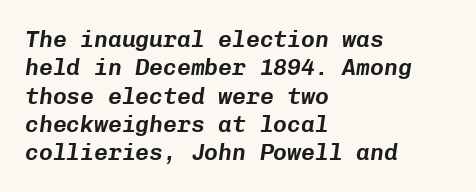
When letters slant like this, we call the style italic. The rag falls on the right side of this text block. Bare-footed words on every line. Nothing unusual about the tracking: characters are spaced as the font intends.
